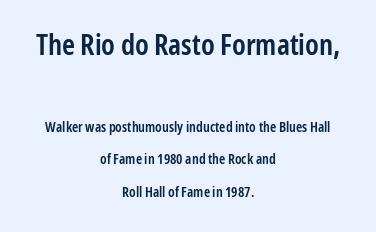
Q: Is the text bold? A: Semi-bold.
Q: Is the text italic (slanted)? A: No, it is upright.
Q: Is the typeface a serif or a sans-serif typeface? A: Sans-serif.
Q: Is the text underlined? A: No.
Q: How is the paragraph aligned? A: Centered.
Q: Is the spacing between letters normal or unusually wide? A: Normal.
Q: Is the spacing between lines tight, normal or loose? A: Loose.
Q: Which block of text is set in a larger size, the first (top) or the second (bottom)? A: The first (top) one.
Q: Width (condensed, normal, or wide)? A: Condensed.
Q: Stroke contrast? A: Low.
Q: x-height? A: Medium.
Q: Monospaced? A: No.
